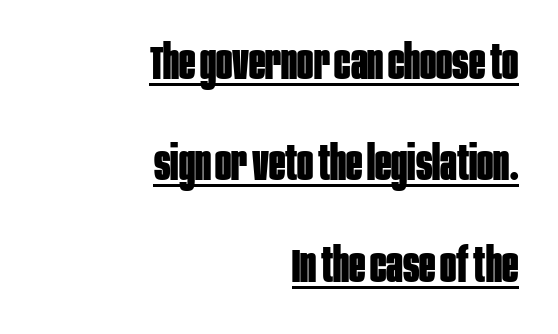
The setting favours the right margin, as signatures and pull-quotes sometimes do. These lines stand farther apart than default settings would place them. Unlike italic type, these characters show no tilt at all. Tracking here is standard; glyphs follow each other at the usual distance. Do the characters align in a grid? No, the font is proportional. What weight is shown? A full bold with thick strokes.
